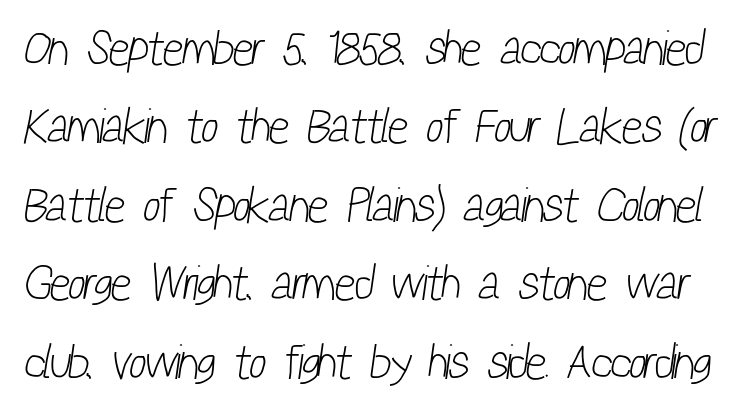
Are there feet on the stems? There aren't — it's a sans. Character widths vary here, with narrow letters taking less room than wide ones. Nobody drew a line under any word here. The font sits on the lighter half of the weight spectrum, regular included.
